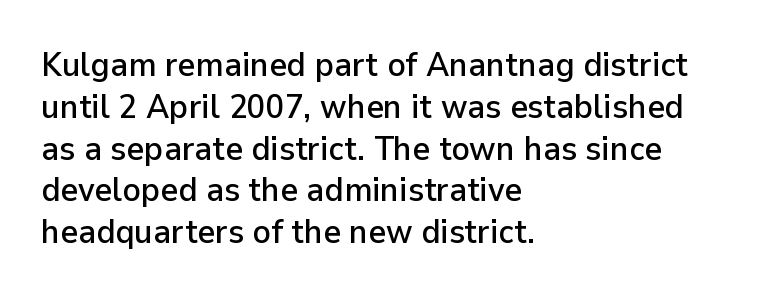
Is this a fixed-width face? No — the glyphs have proportional, varying widths. Serifs: no, the terminals of the letterforms are clean. Inter-character spacing is left at the font's built-in metrics. Designer's note — italics off, roman on.
